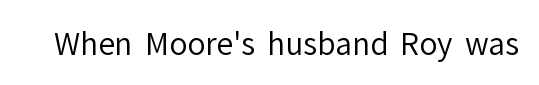
The image shows 30 px regular-weight sans-serif type, upright; set normal letter spacing, not underlined; low stroke contrast and a medium x-height.
